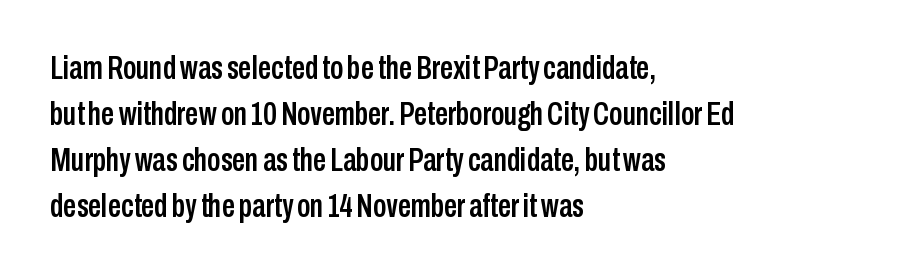
Q: Is the text italic (slanted)? A: No, it is upright.
Q: Is the typeface a serif or a sans-serif typeface? A: Sans-serif.
Q: Is the text underlined? A: No.
Q: How is the paragraph aligned? A: Left-aligned.
Q: Is the spacing between letters normal or unusually wide? A: Normal.
Q: Is the spacing between lines tight, normal or loose? A: Normal.
Q: Width (condensed, normal, or wide)? A: Condensed.
Q: Stroke contrast? A: Low.
Q: x-height? A: Medium.
Q: Monospaced? A: No.
